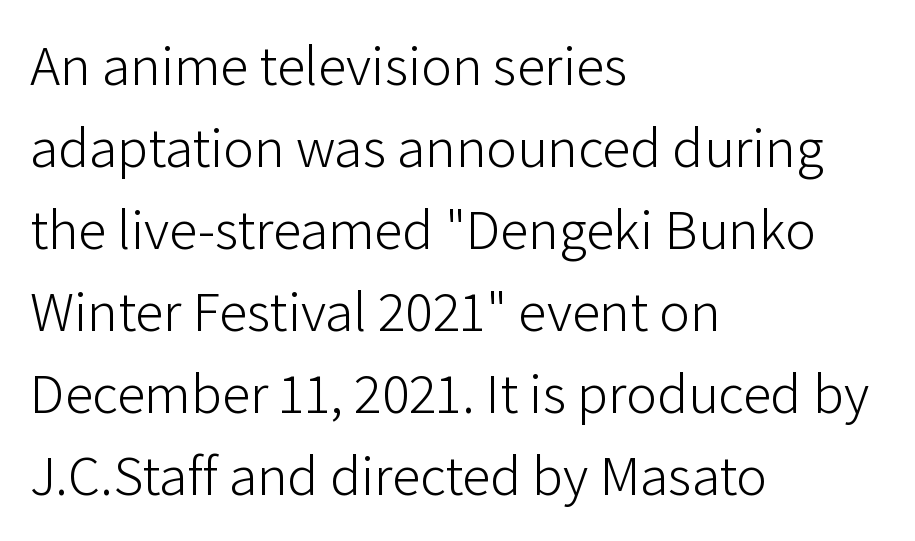
Q: Is the text bold? A: No.
Q: Is the text italic (slanted)? A: No, it is upright.
Q: Is the typeface a serif or a sans-serif typeface? A: Sans-serif.
Q: Is the text underlined? A: No.
Q: How is the paragraph aligned? A: Left-aligned.
Q: Is the spacing between letters normal or unusually wide? A: Normal.
Q: Is the spacing between lines tight, normal or loose? A: Normal.
Q: Width (condensed, normal, or wide)? A: Normal.
Q: Stroke contrast? A: Low.
Q: x-height? A: Medium.
Q: Monospaced? A: No.
